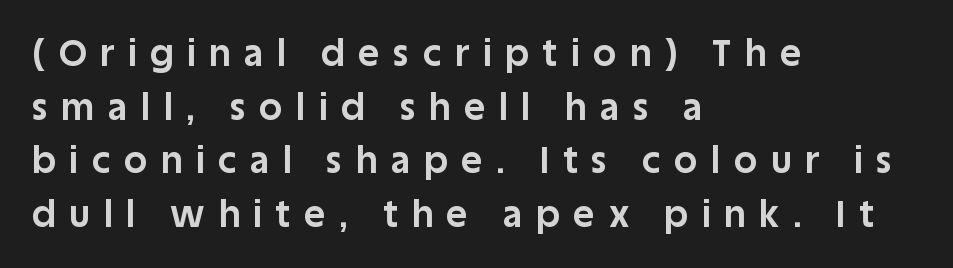
Q: Is the text bold? A: Yes.
Q: Is the text italic (slanted)? A: No, it is upright.
Q: Is the typeface a serif or a sans-serif typeface? A: Sans-serif.
Q: Is the text underlined? A: No.
Q: How is the paragraph aligned? A: Left-aligned.
Q: Is the spacing between letters normal or unusually wide? A: Unusually wide.
Q: Is the spacing between lines tight, normal or loose? A: Normal.
Q: Width (condensed, normal, or wide)? A: Normal.
Q: Stroke contrast? A: Low.
Q: x-height? A: Large.
Q: Monospaced? A: No.
